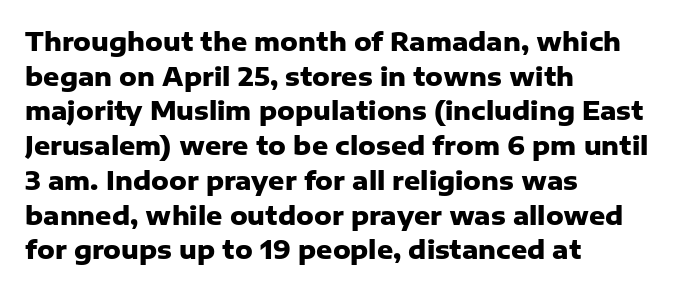
{"italic": "no", "bold": "yes", "underline": "no", "align": "left", "line_spacing": "normal", "line_spacing_ratio": 1.39, "letter_spacing": "normal", "letter_spacing_em": 0.0, "glyph_px": 25}
